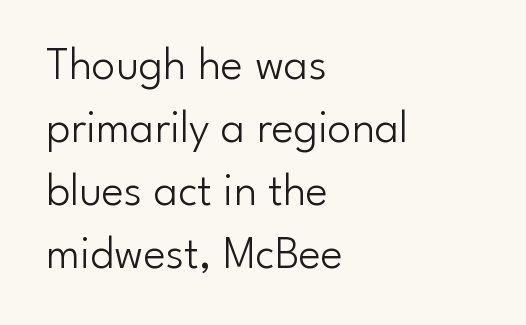
{"serif": "no", "italic": "no", "bold": "no", "weight": "light", "width": "normal", "stroke_contrast": "low", "x_height": "small", "monospaced": "no", "underline": "no", "align": "left", "line_spacing": "normal", "line_spacing_ratio": 1.34, "letter_spacing": "normal", "letter_spacing_em": 0.0, "glyph_px": 47}
